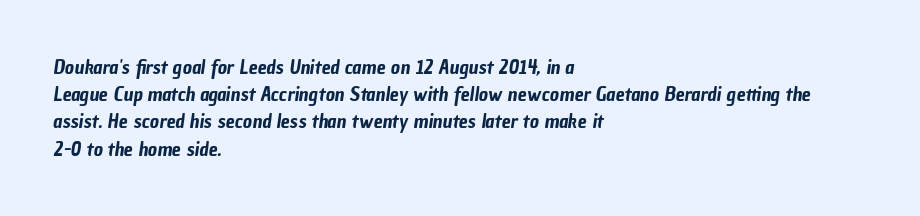
Q: Is the text underlined? A: No.
Q: How is the paragraph aligned? A: Left-aligned.
Q: Is the spacing between letters normal or unusually wide? A: Normal.
Q: Is the spacing between lines tight, normal or loose? A: Normal.
